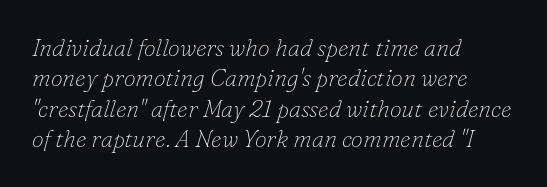
Q: Is the text bold? A: No.
Q: Is the text italic (slanted)? A: Yes, it leans right by about 16 degrees.
Q: Is the text underlined? A: No.
Q: How is the paragraph aligned? A: Left-aligned.
Q: Is the spacing between letters normal or unusually wide? A: Normal.
Q: Is the spacing between lines tight, normal or loose? A: Normal.
